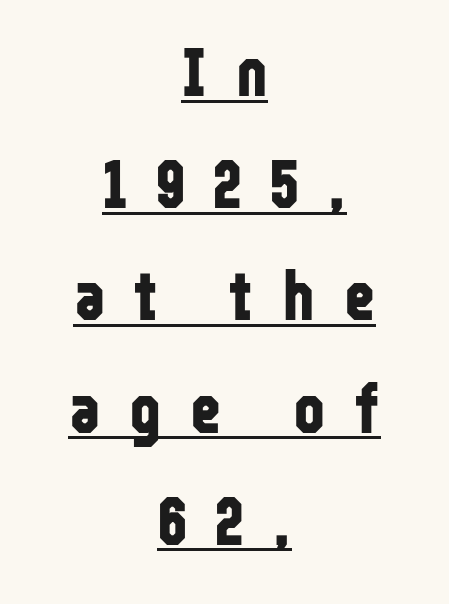
{"serif": "no", "italic": "no", "bold": "yes", "weight": "bold", "width": "condensed", "stroke_contrast": "low", "x_height": "medium", "monospaced": "no", "underline": "yes", "align": "center", "line_spacing": "normal", "line_spacing_ratio": 1.65, "letter_spacing": "wide", "letter_spacing_em": 0.42, "glyph_px": 68}
